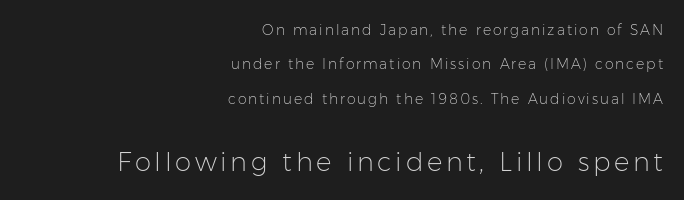
The letterforms sit at book weight or below. The designer dialed line spacing up above the default. The rendering enlarges the type as you move from the upper chunk to the lower. Upright lettering throughout. Only glyphs here, with clear space below each row.
